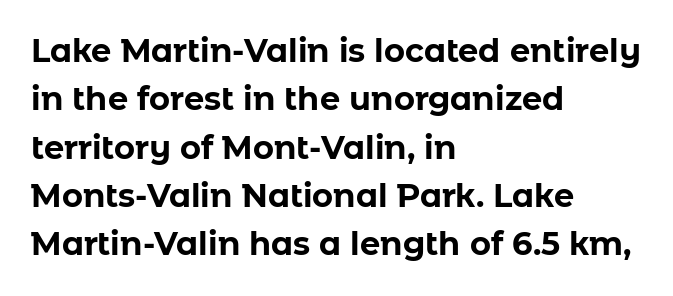
{"serif": "no", "italic": "no", "bold": "yes", "weight": "bold", "width": "normal", "stroke_contrast": "low", "x_height": "medium", "monospaced": "no", "underline": "no", "align": "left", "line_spacing": "normal", "line_spacing_ratio": 1.51, "letter_spacing": "normal", "letter_spacing_em": 0.0, "glyph_px": 32}
